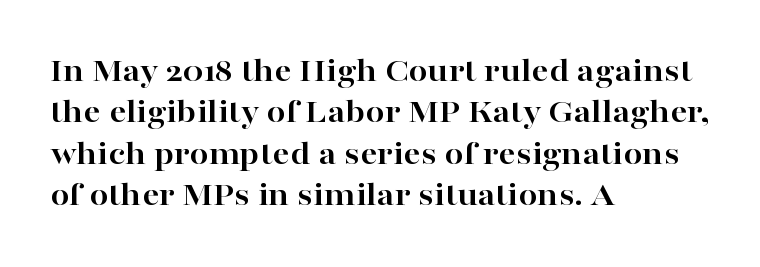
Q: Is the text bold? A: Yes.
Q: Is the text italic (slanted)? A: No, it is upright.
Q: Is the typeface a serif or a sans-serif typeface? A: Serif.
Q: Is the text underlined? A: No.
Q: How is the paragraph aligned? A: Left-aligned.
Q: Is the spacing between letters normal or unusually wide? A: Normal.
Q: Width (condensed, normal, or wide)? A: Wide.
Q: Stroke contrast? A: High.
Q: x-height? A: Medium.
Q: Monospaced? A: No.
